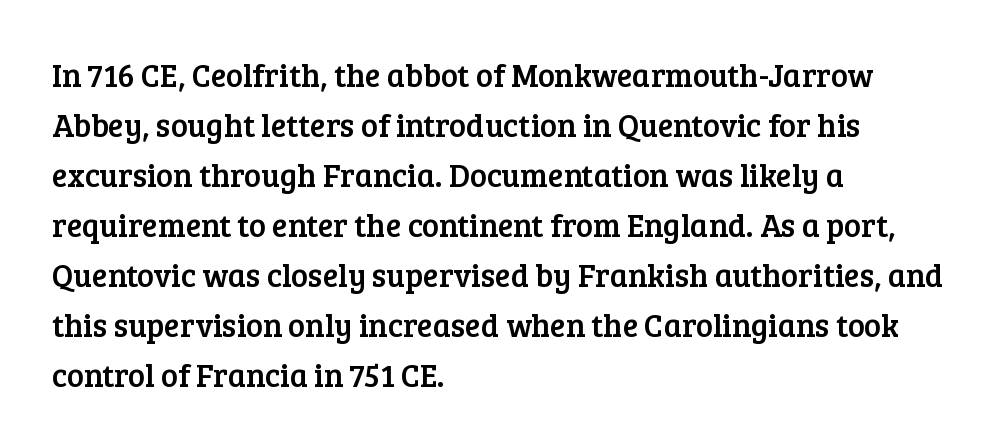
{"serif": "yes", "italic": "no", "width": "normal", "stroke_contrast": "low", "x_height": "medium", "monospaced": "no", "underline": "no", "align": "left", "line_spacing": "normal", "line_spacing_ratio": 1.56, "letter_spacing": "normal", "letter_spacing_em": 0.0, "glyph_px": 32}
